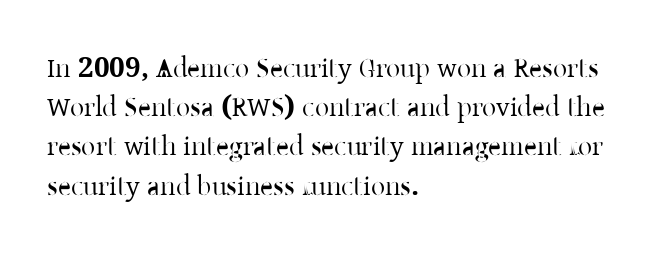
{"serif": "yes", "italic": "no", "width": "normal", "stroke_contrast": "low", "x_height": "medium", "monospaced": "no", "underline": "no", "align": "left", "line_spacing": "normal", "line_spacing_ratio": 1.4, "letter_spacing": "normal", "letter_spacing_em": 0.0, "glyph_px": 28}
